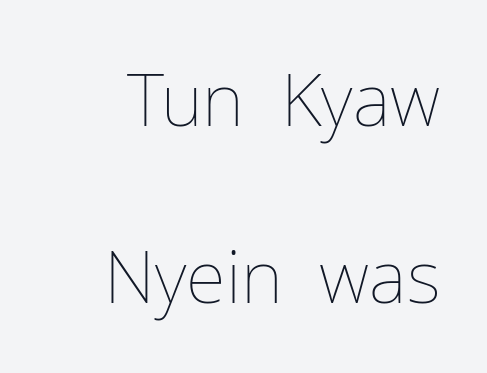
Q: Is the text bold? A: No.
Q: Is the text italic (slanted)? A: No, it is upright.
Q: Is the text underlined? A: No.
Q: Is the spacing between letters normal or unusually wide? A: Normal.
Q: Is the spacing between lines tight, normal or loose? A: Loose.
Q: Width (condensed, normal, or wide)? A: Normal.
Q: Stroke contrast? A: Low.
Q: x-height? A: Medium.
Q: Monospaced? A: No.
